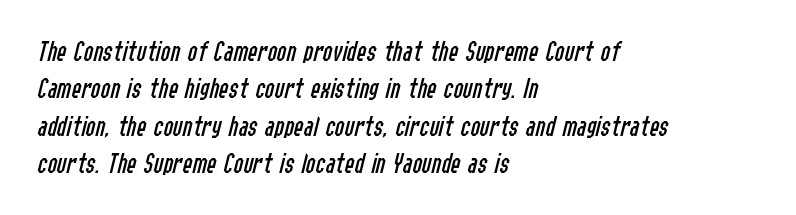
{"italic": "yes", "lean": "right", "slant_degrees": 14, "bold": "no", "weight": "regular", "width": "condensed", "stroke_contrast": "low", "x_height": "medium", "monospaced": "no", "underline": "no", "align": "left", "line_spacing": "normal", "line_spacing_ratio": 1.29, "letter_spacing": "normal", "letter_spacing_em": 0.0, "glyph_px": 29}
